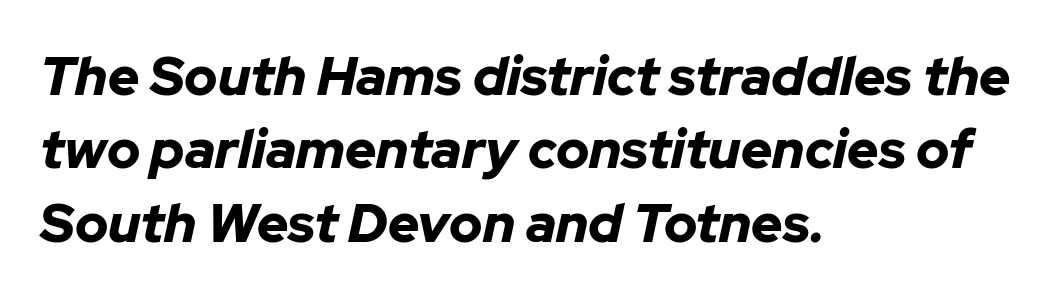
{"italic": "yes", "lean": "right", "slant_degrees": 12, "bold": "yes", "weight": "bold", "width": "normal", "stroke_contrast": "low", "x_height": "medium", "monospaced": "no", "underline": "no", "align": "left", "line_spacing": "normal", "line_spacing_ratio": 1.36, "letter_spacing": "normal", "letter_spacing_em": 0.0, "glyph_px": 54}
